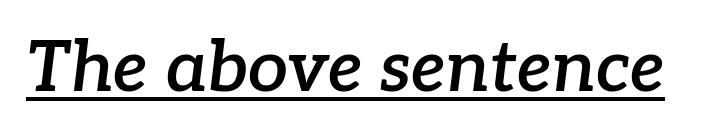
Q: Is the text bold? A: Semi-bold.
Q: Is the text italic (slanted)? A: Yes, it leans right by about 7 degrees.
Q: Is the typeface a serif or a sans-serif typeface? A: Serif.
Q: Is the text underlined? A: Yes.
Q: Is the spacing between letters normal or unusually wide? A: Normal.
Q: Width (condensed, normal, or wide)? A: Normal.
Q: Stroke contrast? A: Low.
Q: x-height? A: Medium.
Q: Monospaced? A: No.
